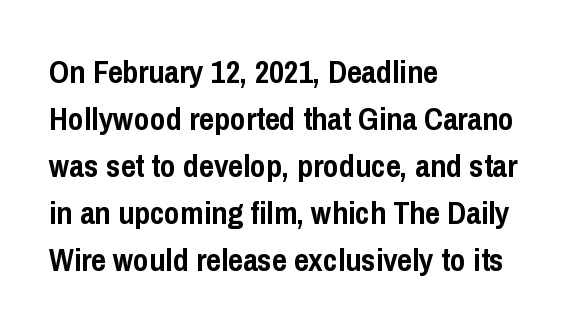
The rendering anchors every line to the left-hand side. Its strokes are broad and dark, the hallmark of bold type. Vertical spacing — default. Posture: straight, roman, zero tilt. The letters advance in unequal steps, a hallmark of proportional type.
